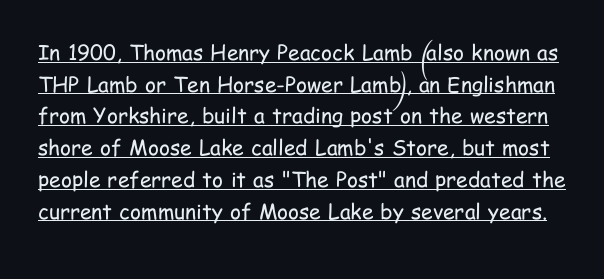
The typeface has the unassuming heft of standard copy or less. The line texture is even and compact thanks to regular tracking. The type sits square on the baseline with zero lean. A continuous stroke trails under the words, as in a hyperlink.
